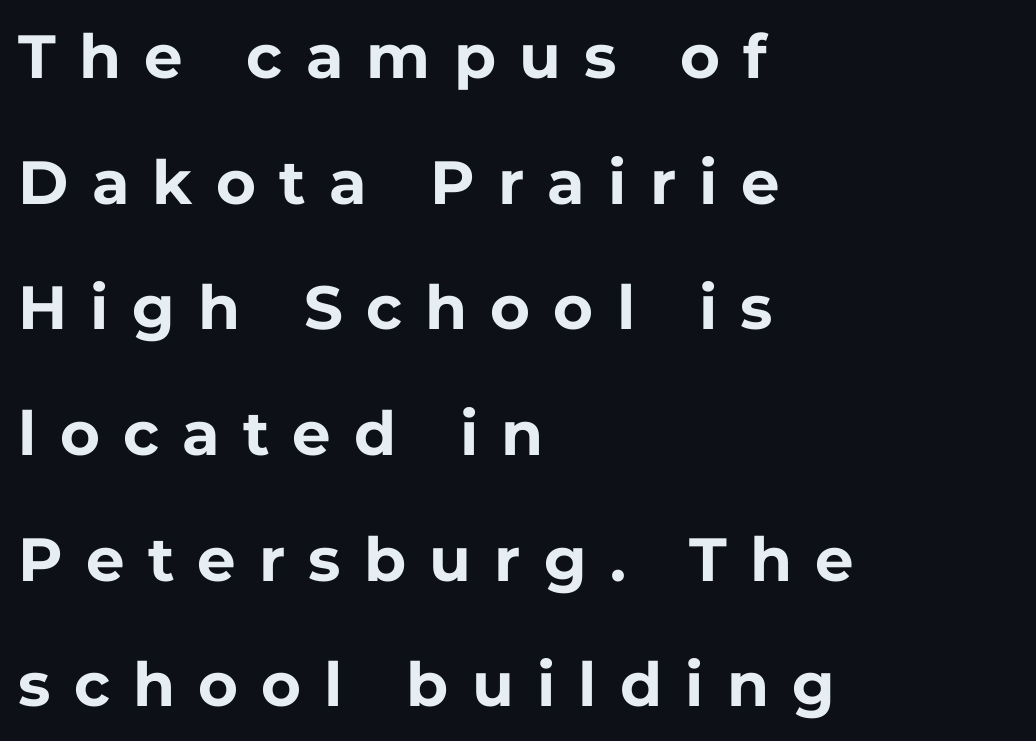
{"serif": "no", "italic": "no", "bold": "yes", "weight": "bold", "width": "normal", "stroke_contrast": "low", "x_height": "medium", "monospaced": "no", "underline": "no", "align": "left", "line_spacing": "loose", "line_spacing_ratio": 2.06, "letter_spacing": "wide", "letter_spacing_em": 0.38, "glyph_px": 61}
